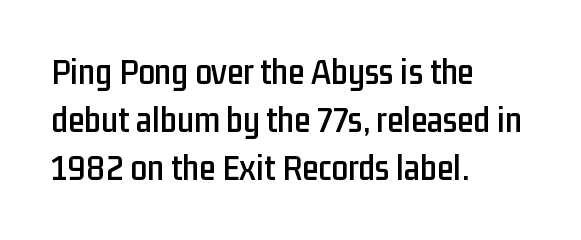
The image shows 37 px condensed sans-serif type, upright; set left-aligned, normal line spacing (1.3x), normal letter spacing, not underlined; low stroke contrast and a medium x-height.
